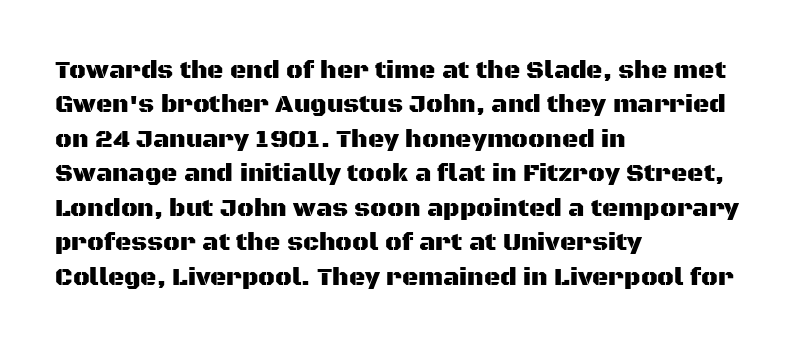
{"italic": "no", "underline": "no", "align": "left", "line_spacing": "normal", "line_spacing_ratio": 1.38, "letter_spacing": "normal", "letter_spacing_em": 0.0, "glyph_px": 25}
